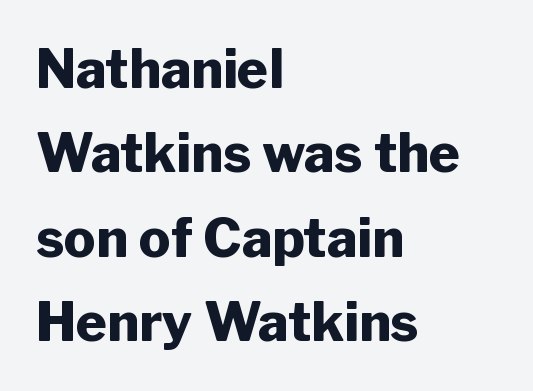
This rendering features lettering with no underline. When letters stand straight like this, we call the style roman or upright. The passage is arranged the way most books set body copy — flush left. Normally led — the rows are evenly, conventionally spaced. Tracking here is standard; glyphs follow each other at the usual distance.
